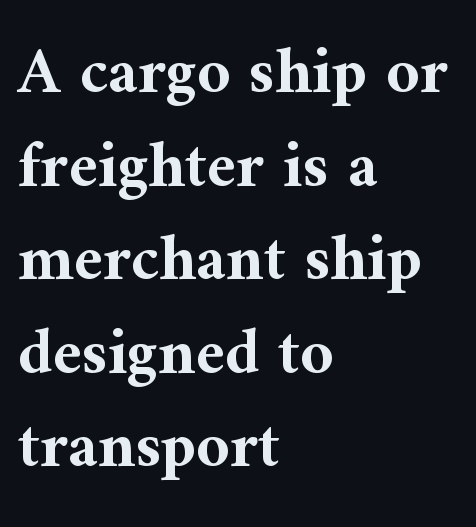
{"serif": "yes", "italic": "no", "bold": "yes", "weight": "bold", "width": "normal", "stroke_contrast": "medium", "x_height": "medium", "monospaced": "no", "underline": "no", "align": "left", "line_spacing": "normal", "line_spacing_ratio": 1.44, "letter_spacing": "normal", "letter_spacing_em": 0.0, "glyph_px": 65}
